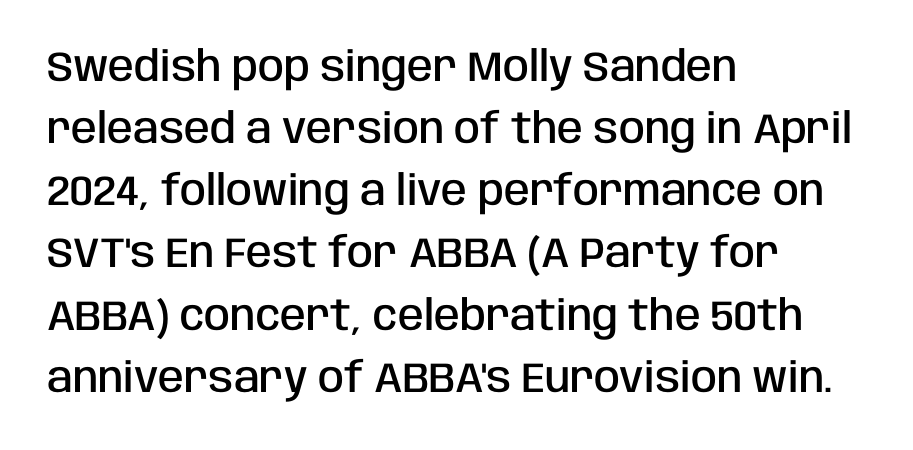
The image shows 42 px semibold, condensed sans-serif type, upright; set left-aligned, normal line spacing (1.48x), normal letter spacing, not underlined; low stroke contrast and a large x-height.
